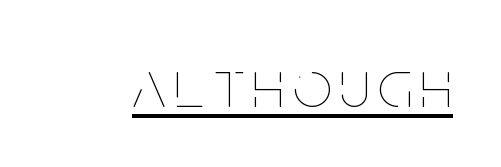
The face used here appears with an underline applied. The type sits square on the baseline with zero lean. Is this a fixed-width face? No — the glyphs have proportional, varying widths. The letterforms sit at book weight or below.
